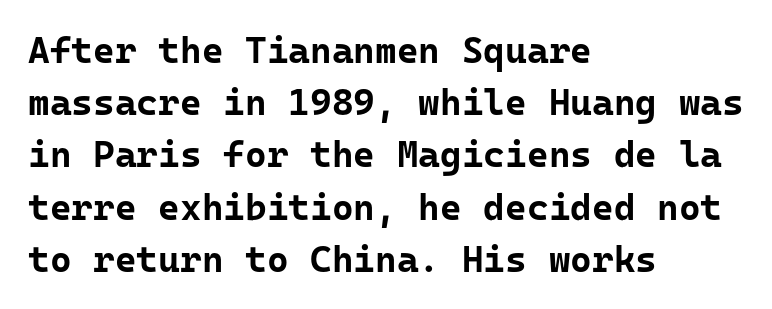
As a designer I'd log this as weight 700, bold. The letters carry no serifs — their stems end cleanly without finishing strokes. Italic: no, the glyphs are upright roman. What stands out about the letter spacing? Nothing — it is the standard amount. Letters rest on an invisible, unmarked baseline.
